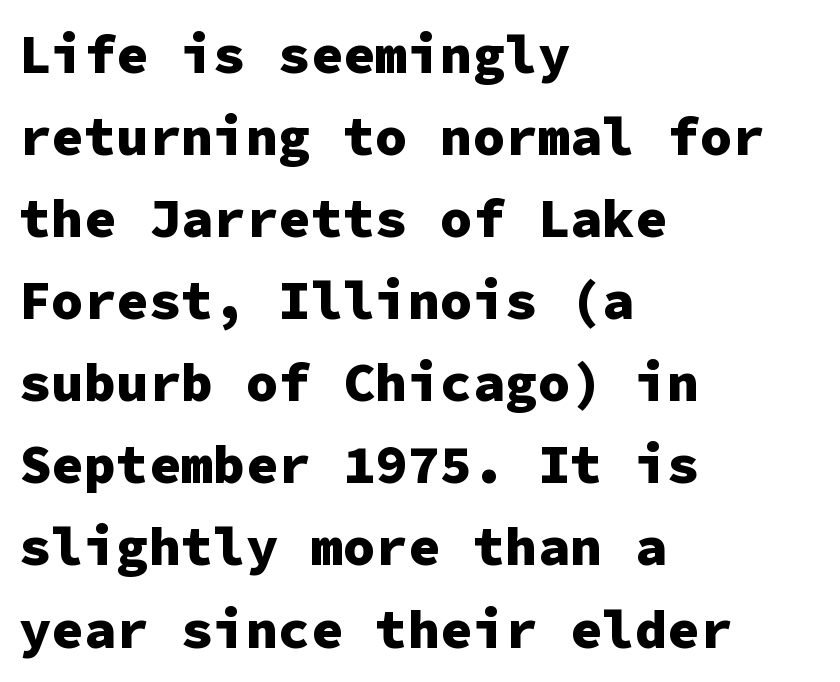
The image shows 54 px heavy sans-serif type, upright, monospaced; set left-aligned, normal line spacing (1.52x), normal letter spacing, not underlined; low stroke contrast and a medium x-height.
